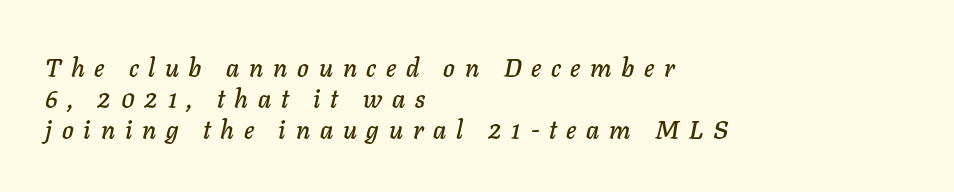
Q: Is the text italic (slanted)? A: Yes, it leans right by about 11 degrees.
Q: Is the text underlined? A: No.
Q: How is the paragraph aligned? A: Left-aligned.
Q: Is the spacing between letters normal or unusually wide? A: Unusually wide.
